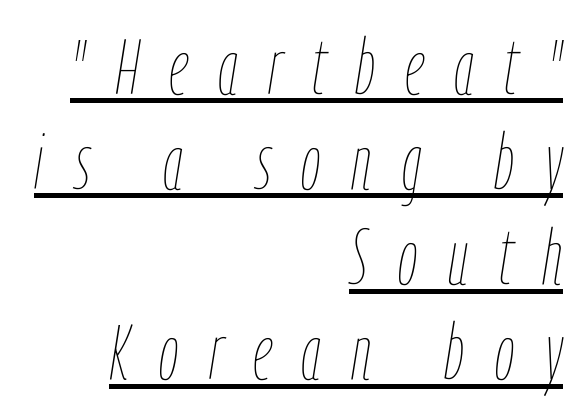
Q: Is the text bold? A: No.
Q: Is the text italic (slanted)? A: Yes, it leans right by about 9 degrees.
Q: Is the text underlined? A: Yes.
Q: How is the paragraph aligned? A: Right-aligned.
Q: Is the spacing between letters normal or unusually wide? A: Unusually wide.
Q: Width (condensed, normal, or wide)? A: Condensed.
Q: Stroke contrast? A: Low.
Q: x-height? A: Medium.
Q: Monospaced? A: No.
